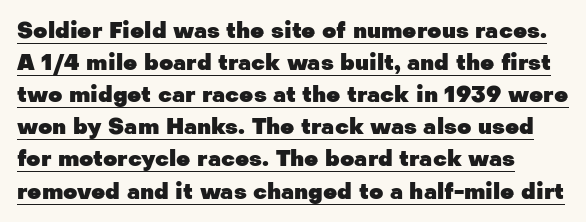
{"italic": "no", "bold": "yes", "underline": "yes", "line_spacing": "normal", "line_spacing_ratio": 1.46, "letter_spacing": "normal", "letter_spacing_em": 0.0, "glyph_px": 22}
